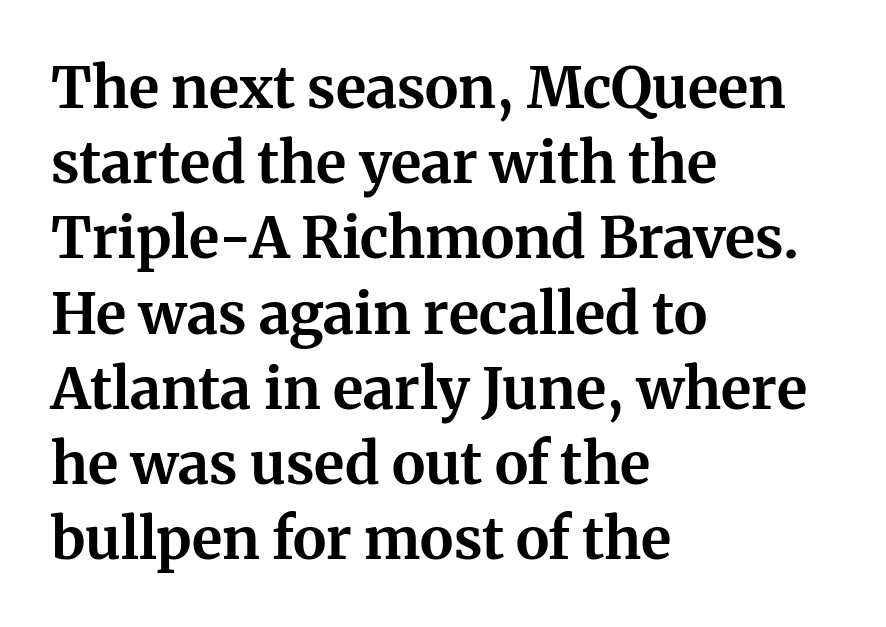
{"serif": "yes", "italic": "no", "bold": "yes", "weight": "bold", "width": "normal", "stroke_contrast": "medium", "x_height": "medium", "monospaced": "no", "underline": "no", "align": "left", "line_spacing": "normal", "line_spacing_ratio": 1.32, "letter_spacing": "normal", "letter_spacing_em": 0.0, "glyph_px": 57}
